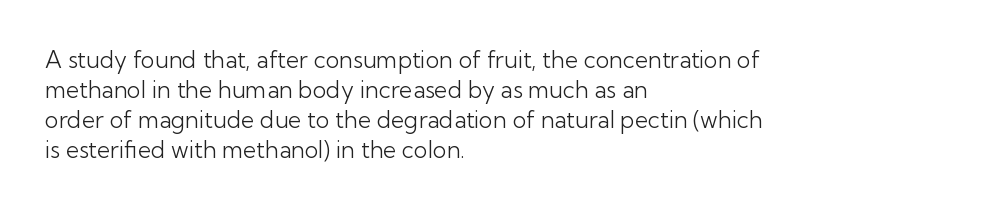
Q: Is the text bold? A: No.
Q: Is the text italic (slanted)? A: No, it is upright.
Q: Is the text underlined? A: No.
Q: How is the paragraph aligned? A: Left-aligned.
Q: Is the spacing between letters normal or unusually wide? A: Normal.
Q: Is the spacing between lines tight, normal or loose? A: Normal.
